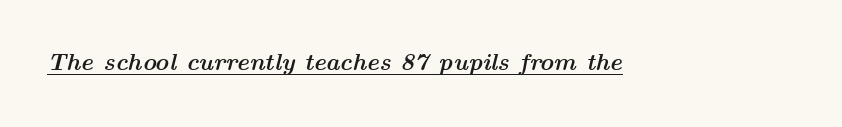
The image shows 24 px bold type, italic (leaning right); set normal letter spacing, underlined.
